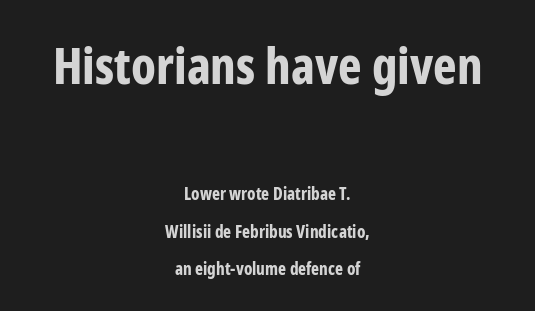
{"serif": "no", "italic": "no", "bold": "yes", "weight": "bold", "width": "condensed", "stroke_contrast": "low", "x_height": "medium", "monospaced": "no", "underline": "no", "align": "center", "line_spacing": "loose", "line_spacing_ratio": 2.22, "letter_spacing": "normal", "letter_spacing_em": 0.0, "larger_block": "first", "size_ratio": 2.94, "glyph_px": 50}
